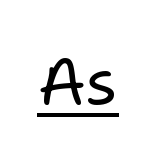
The image shows 66 px regular-weight sans-serif type, upright; set normal letter spacing, underlined; low stroke contrast and a medium x-height.
